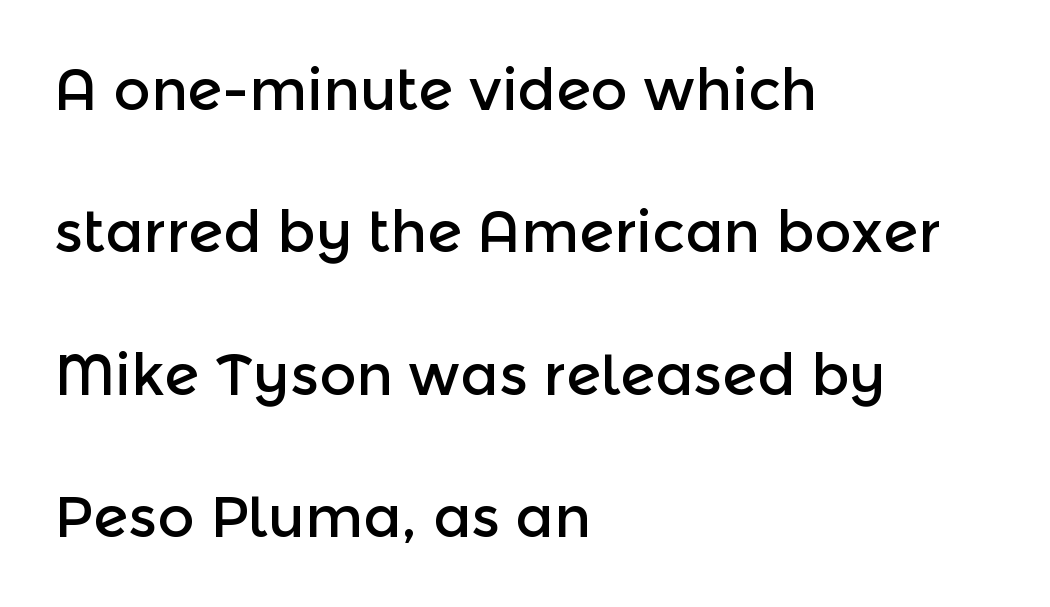
The image shows 57 px sans-serif type, upright; set left-aligned, loose line spacing (2.5x), normal letter spacing, not underlined; a medium x-height.
